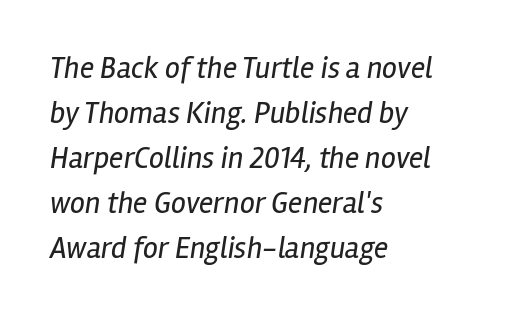
Clear beneath every line of the passage. The horizontal fit of the characters is conventional and even. A typesetter would call this proportional, since set widths differ per character. Heft: none added — not bold. Looking at the ascenders, they clearly lean. Horizontal alignment here is leftward, the default for most running prose.
